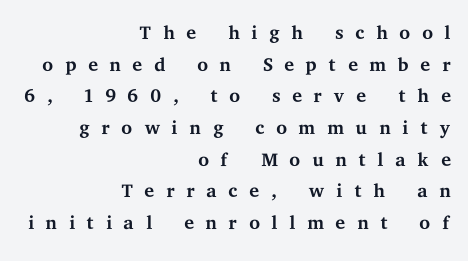
Q: Is the text bold? A: No.
Q: Is the text italic (slanted)? A: No, it is upright.
Q: Is the typeface a serif or a sans-serif typeface? A: Serif.
Q: Is the text underlined? A: No.
Q: How is the paragraph aligned? A: Right-aligned.
Q: Is the spacing between letters normal or unusually wide? A: Unusually wide.
Q: Is the spacing between lines tight, normal or loose? A: Tight.
Q: Width (condensed, normal, or wide)? A: Wide.
Q: Stroke contrast? A: Medium.
Q: x-height? A: Medium.
Q: Monospaced? A: No.
